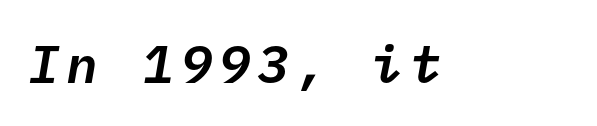
{"italic": "yes", "lean": "right", "slant_degrees": 10, "width": "normal", "stroke_contrast": "low", "x_height": "medium", "monospaced": "yes", "underline": "no", "glyph_px": 53}
